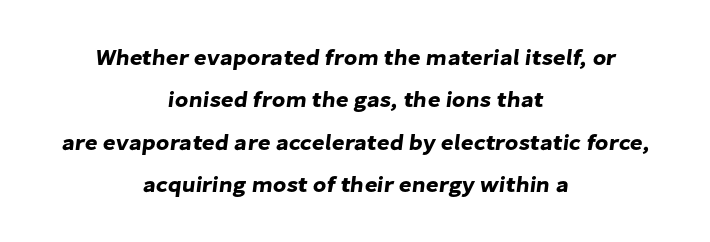
Where is the straight margin? There isn't one; the lines are centered. Type without underlining. The leading is generous, giving the passage an open texture. Nobody touched the tracking dial on this one.
